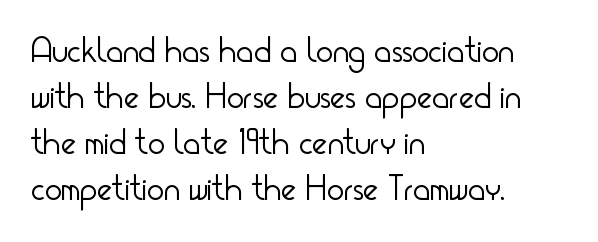
The image shows 36 px light, condensed sans-serif type, upright; set left-aligned, normal line spacing (1.28x), normal letter spacing, not underlined; low stroke contrast and a small x-height.
